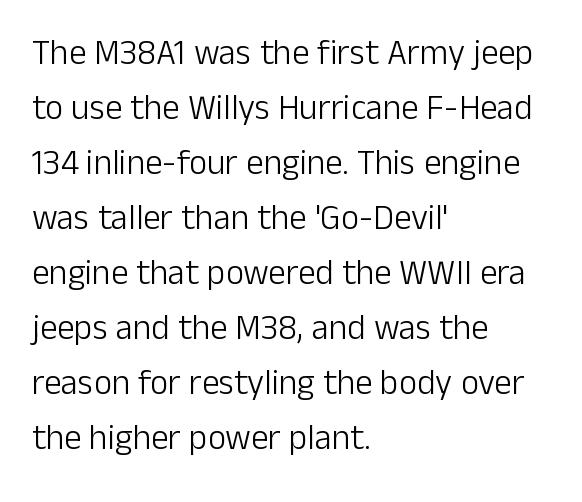
The image shows 35 px light sans-serif type, upright; set left-aligned, normal line spacing (1.57x), normal letter spacing, not underlined; low stroke contrast and a medium x-height.
